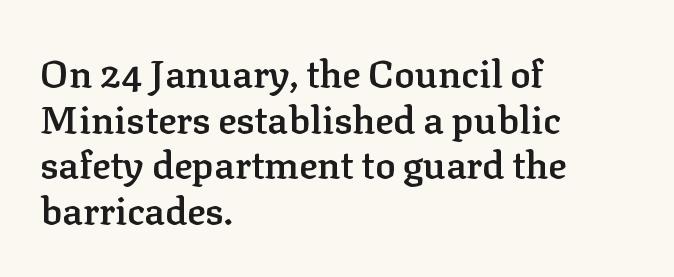
The image shows 38 px semibold serif type, upright; set left-aligned, line spacing 1.2x, normal letter spacing, not underlined; low stroke contrast and a medium x-height.
